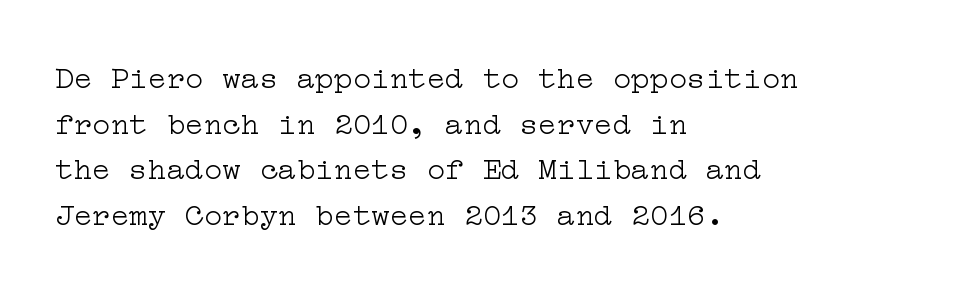
{"serif": "yes", "italic": "no", "bold": "no", "weight": "light", "width": "wide", "stroke_contrast": "low", "x_height": "medium", "underline": "no", "align": "left", "line_spacing": "normal", "line_spacing_ratio": 1.47, "letter_spacing": "normal", "letter_spacing_em": 0.0, "glyph_px": 31}
